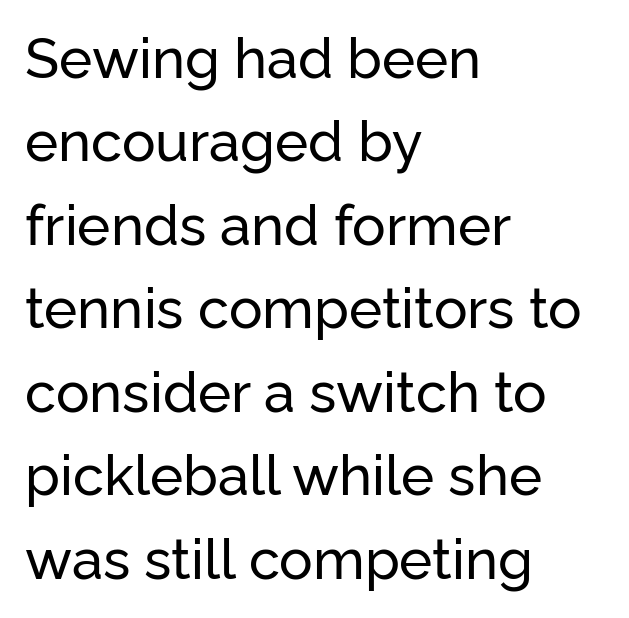
{"serif": "no", "italic": "no", "width": "normal", "stroke_contrast": "low", "x_height": "medium", "monospaced": "no", "underline": "no", "align": "left", "line_spacing": "normal", "line_spacing_ratio": 1.49, "letter_spacing": "normal", "letter_spacing_em": 0.0, "glyph_px": 56}
